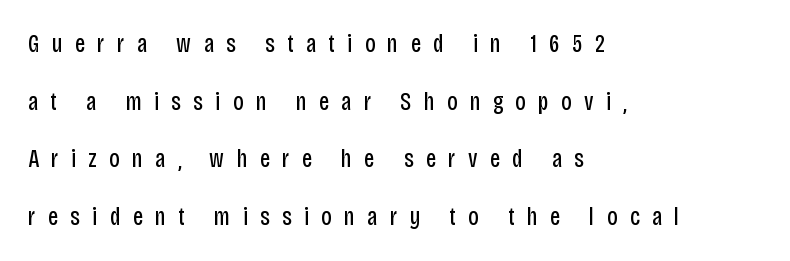
Q: Is the text bold? A: No.
Q: Is the text italic (slanted)? A: No, it is upright.
Q: Is the text underlined? A: No.
Q: How is the paragraph aligned? A: Left-aligned.
Q: Is the spacing between letters normal or unusually wide? A: Unusually wide.
Q: Is the spacing between lines tight, normal or loose? A: Loose.
